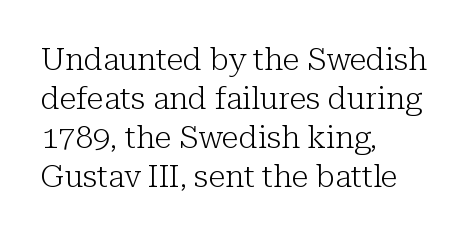
{"serif": "yes", "italic": "no", "bold": "no", "weight": "light", "width": "normal", "stroke_contrast": "low", "x_height": "medium", "monospaced": "no", "underline": "no", "align": "left", "line_spacing": "normal", "line_spacing_ratio": 1.26, "letter_spacing": "normal", "letter_spacing_em": 0.0, "glyph_px": 31}
